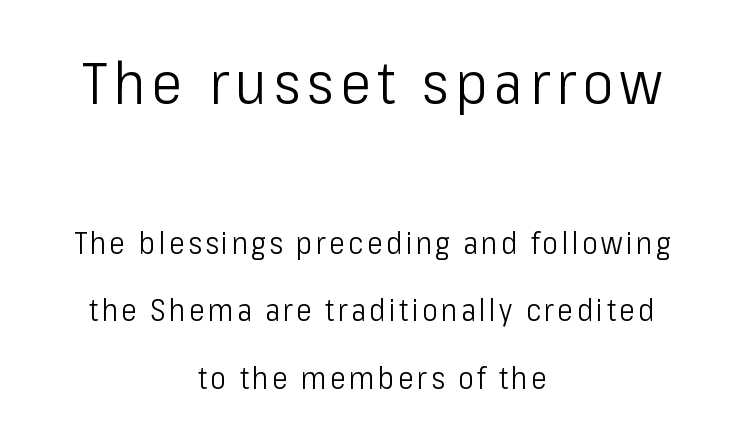
How would I describe the line gaps? Wide and relaxed. Vertical stems look standard width or narrower in stroke. Think of a printed novel: that variable character pitch is what you see here. The font family rendered here belongs to the sans-serif group. Does the copy run flush right? No — it is centered line by line.
